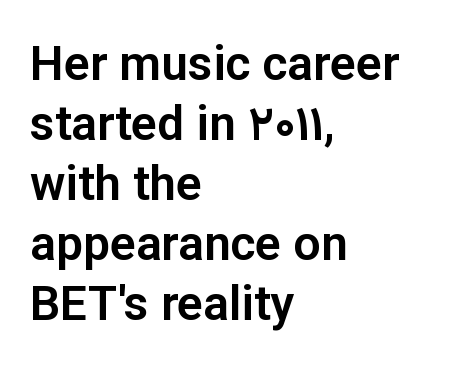
The image shows 48 px sans-serif type, upright; set left-aligned, normal line spacing (1.25x), normal letter spacing, not underlined; low stroke contrast and a medium x-height.
